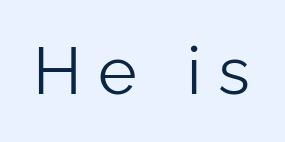
Q: Is the text bold? A: No.
Q: Is the text italic (slanted)? A: No, it is upright.
Q: Is the typeface a serif or a sans-serif typeface? A: Sans-serif.
Q: Is the text underlined? A: No.
Q: Is the spacing between letters normal or unusually wide? A: Unusually wide.
Q: Width (condensed, normal, or wide)? A: Normal.
Q: Stroke contrast? A: Low.
Q: x-height? A: Medium.
Q: Monospaced? A: No.
